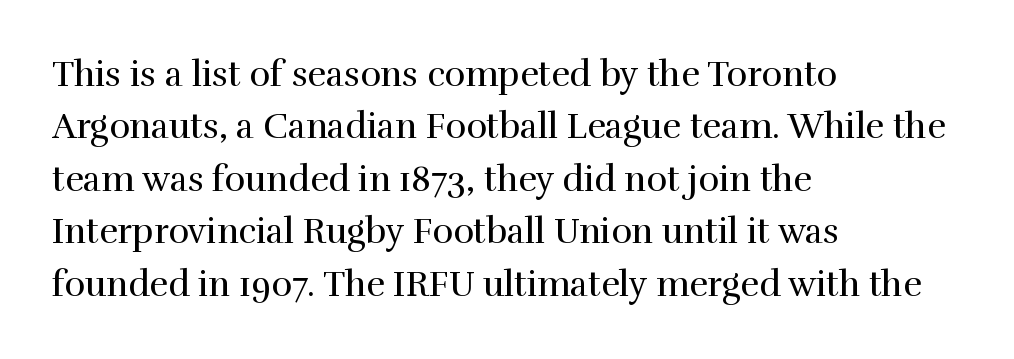
The image shows 35 px regular-weight serif type, upright; set left-aligned, normal line spacing (1.5x), normal letter spacing, not underlined; a medium x-height.
